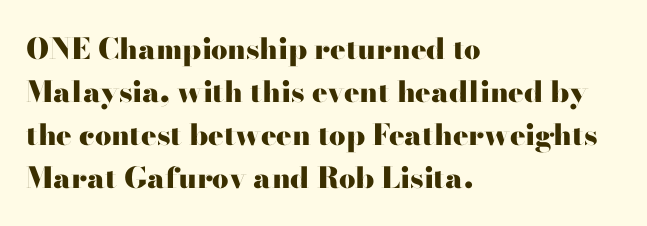
{"serif": "yes", "italic": "no", "bold": "yes", "weight": "heavy", "width": "wide", "stroke_contrast": "high", "x_height": "small", "monospaced": "no", "underline": "no", "align": "left", "line_spacing": "normal", "line_spacing_ratio": 1.48, "letter_spacing": "normal", "letter_spacing_em": 0.0, "glyph_px": 29}
